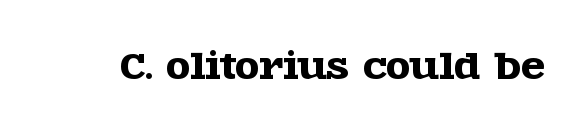
Each row of text sits above clean, open space. This sample has the flowing, uneven cadence of proportional lettering. The text was rendered using a seriffed face with decorative stroke endings. Short note: letters normally spaced. When letters stand straight like this, we call the style roman or upright.
